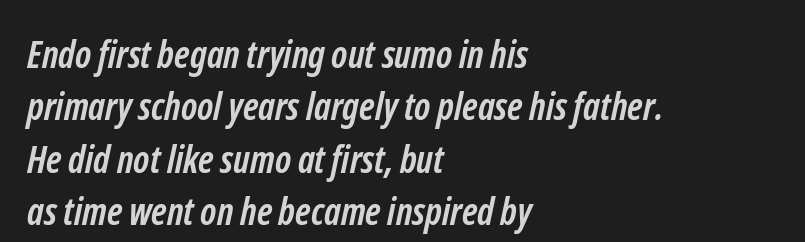
The image shows 38 px semibold, condensed sans-serif type; set left-aligned, normal line spacing (1.38x), normal letter spacing, not underlined; low stroke contrast and a medium x-height.
